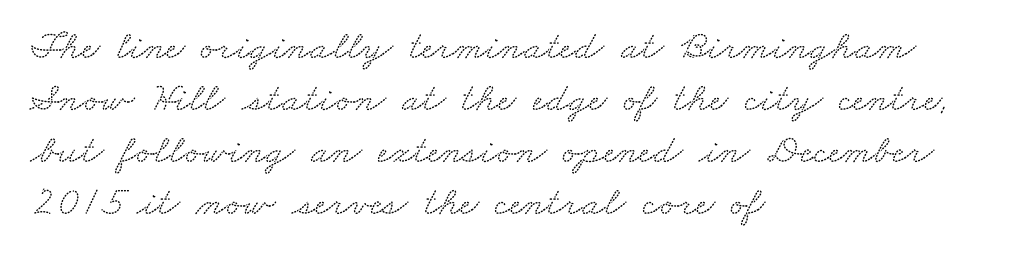
The type is set solid horizontally, with unmodified tracking. Each letter keeps its own natural width here, so spacing adapts to shape. A student would call this left alignment; a typographer would say flush left, rag right. A clean baseline with only descenders dipping below it.
